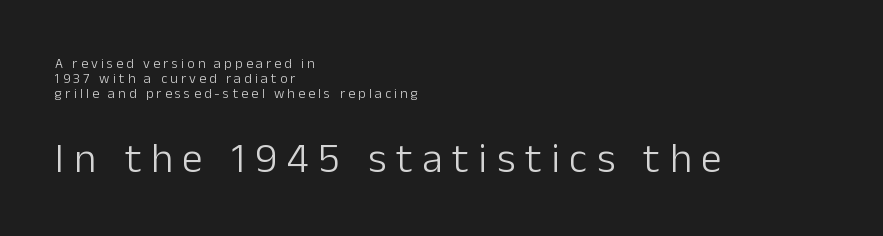
The compositor pushed each line to the left boundary. Rows of type sit shoulder to shoulder in the vertical direction. Is the lower block the larger one? Yes — the lower block carries the bigger type. Clear beneath every line of the passage. Think of a printed novel: that variable character pitch is what you see here.
